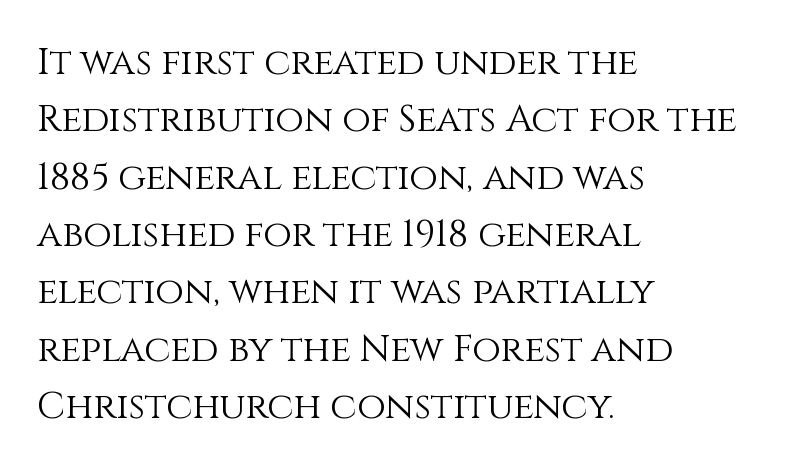
The compositor pushed each line to the left boundary. A bare baseline throughout the passage. Is this a fixed-width face? No — the glyphs have proportional, varying widths. Nothing heavy about these letters — not bold at all. Vertically, the passage feels balanced, rows spaced as you'd expect. A typesetter would call this zero additional tracking.
